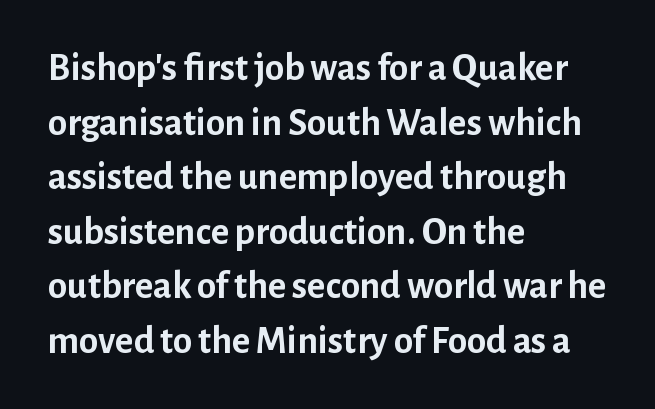
The image shows 39 px semibold sans-serif type, upright; set left-aligned, normal line spacing (1.4x), normal letter spacing, not underlined; low stroke contrast and a medium x-height.
